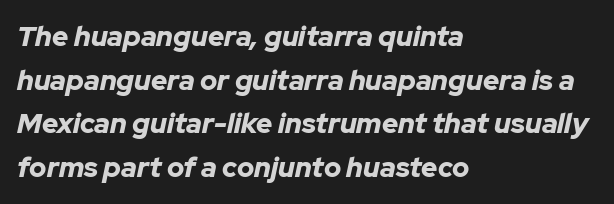
Q: Is the text bold? A: Yes.
Q: Is the text italic (slanted)? A: Yes, it leans right by about 12 degrees.
Q: Is the text underlined? A: No.
Q: How is the paragraph aligned? A: Left-aligned.
Q: Is the spacing between letters normal or unusually wide? A: Normal.
Q: Is the spacing between lines tight, normal or loose? A: Normal.
Q: Width (condensed, normal, or wide)? A: Normal.
Q: Stroke contrast? A: Low.
Q: x-height? A: Medium.
Q: Monospaced? A: No.
